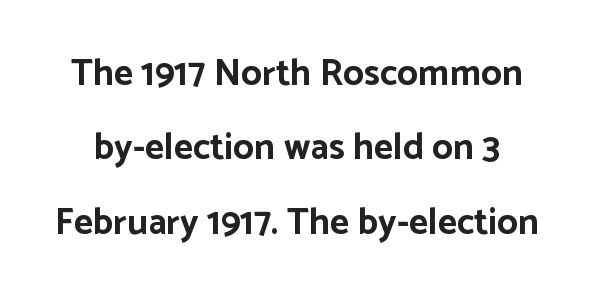
Q: Is the text bold? A: Yes.
Q: Is the text italic (slanted)? A: No, it is upright.
Q: Is the typeface a serif or a sans-serif typeface? A: Sans-serif.
Q: Is the text underlined? A: No.
Q: Is the spacing between letters normal or unusually wide? A: Normal.
Q: Is the spacing between lines tight, normal or loose? A: Loose.
Q: Width (condensed, normal, or wide)? A: Normal.
Q: Stroke contrast? A: Low.
Q: x-height? A: Medium.
Q: Monospaced? A: No.
